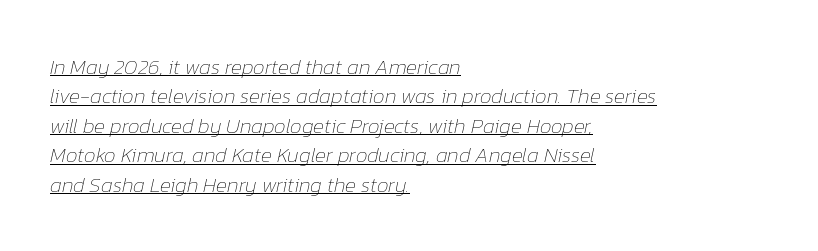
The image shows 21 px text type, italic (leaning right); set left-aligned, normal line spacing (1.4x), normal letter spacing, underlined.
